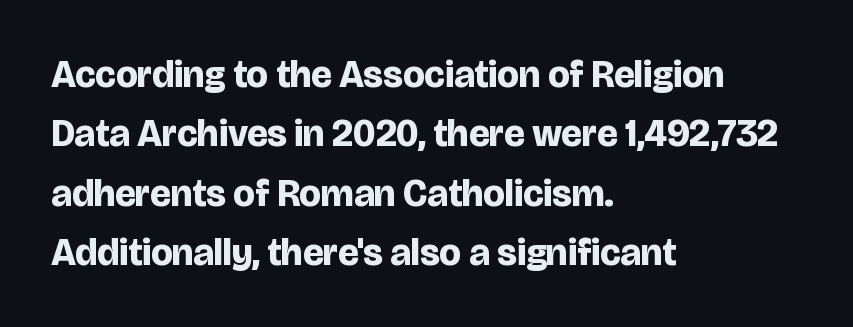
{"serif": "no", "italic": "no", "bold": "yes", "weight": "bold", "width": "normal", "stroke_contrast": "low", "x_height": "large", "monospaced": "no", "underline": "no", "align": "left", "line_spacing": "normal", "line_spacing_ratio": 1.56, "letter_spacing": "normal", "letter_spacing_em": 0.0, "glyph_px": 38}
